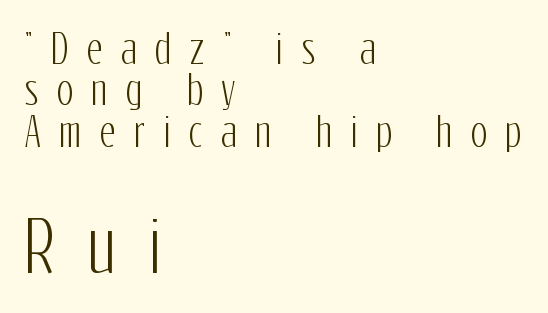
The image shows 69 px condensed sans-serif type, upright; set left-aligned, tight line spacing (1.06x), unusually wide letter spacing (+0.47 em), not underlined; the second (bottom) block is 1.77x larger; low stroke contrast and a medium x-height.
